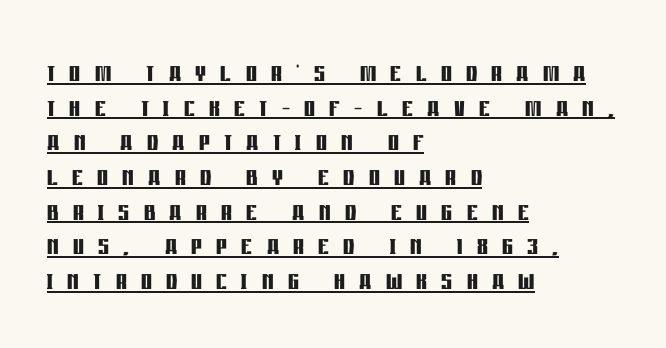
This sample has the flowing, uneven cadence of proportional lettering. Each line starts at the same left margin while the right side varies. No italicization has been applied; the sample stays upright. The sample's only ornament is a line tracing under the words. Are there feet on the stems? There aren't — it's a sans. Vertical spacing — tight.
